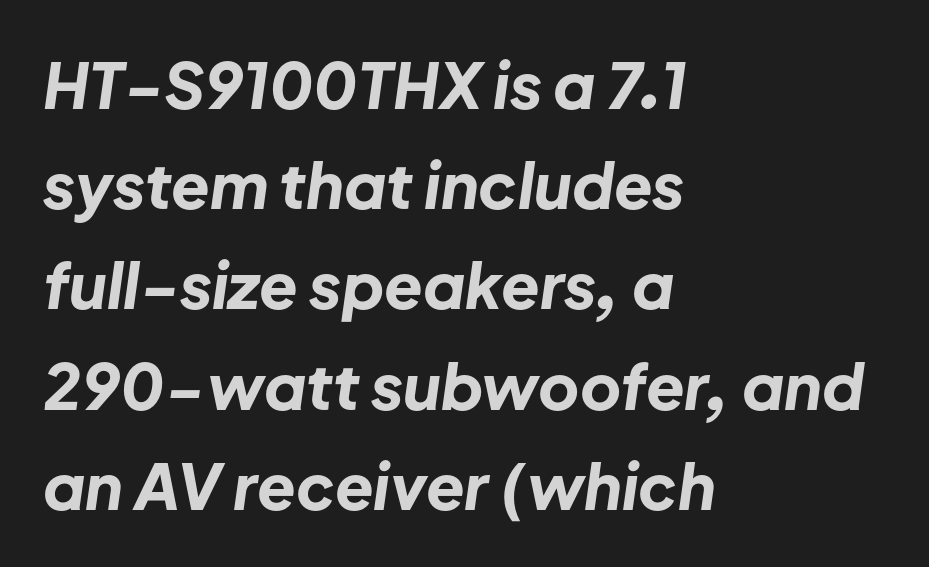
Q: Is the text bold? A: Yes.
Q: Is the text italic (slanted)? A: Yes, it leans right by about 8 degrees.
Q: Is the text underlined? A: No.
Q: How is the paragraph aligned? A: Left-aligned.
Q: Is the spacing between letters normal or unusually wide? A: Normal.
Q: Is the spacing between lines tight, normal or loose? A: Normal.
Q: Width (condensed, normal, or wide)? A: Normal.
Q: Stroke contrast? A: Low.
Q: x-height? A: Medium.
Q: Monospaced? A: No.
